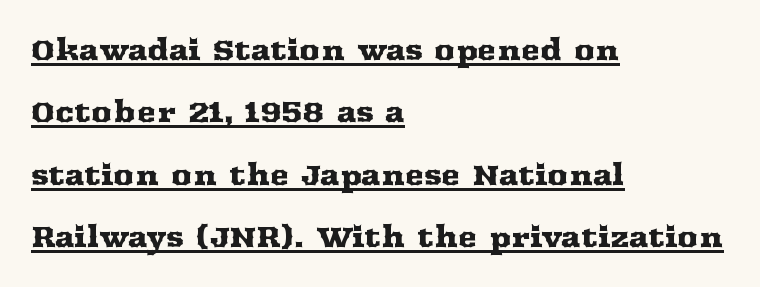
{"serif": "yes", "italic": "no", "width": "wide", "stroke_contrast": "medium", "x_height": "medium", "monospaced": "no", "underline": "yes", "align": "left", "line_spacing": "loose", "line_spacing_ratio": 2.15, "letter_spacing": "normal", "letter_spacing_em": 0.0, "glyph_px": 29}
